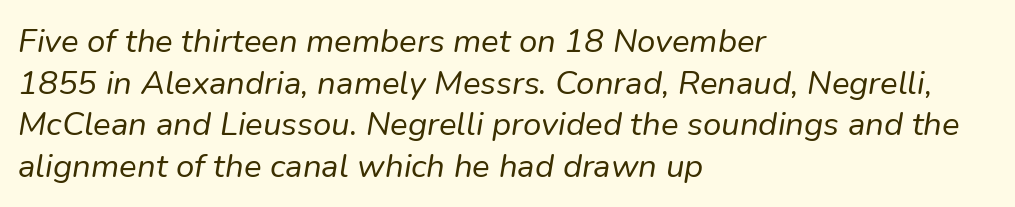
{"italic": "yes", "lean": "right", "slant_degrees": 9, "bold": "no", "weight": "regular", "width": "normal", "stroke_contrast": "low", "x_height": "medium", "monospaced": "no", "underline": "no", "align": "left", "line_spacing": "normal", "line_spacing_ratio": 1.26, "letter_spacing": "normal", "letter_spacing_em": 0.0, "glyph_px": 33}
